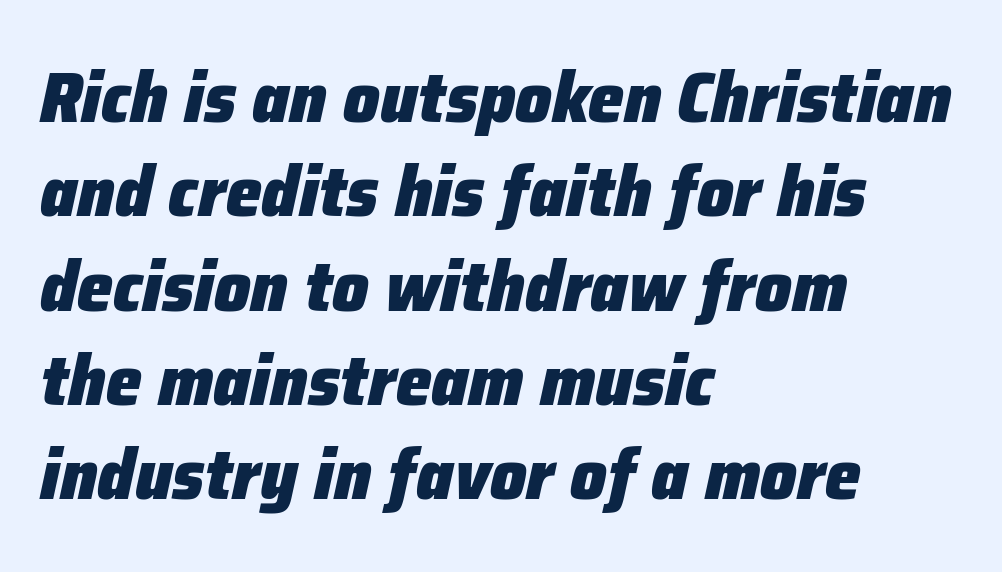
{"italic": "yes", "lean": "right", "slant_degrees": 12, "bold": "yes", "weight": "heavy", "width": "normal", "stroke_contrast": "low", "x_height": "medium", "monospaced": "no", "underline": "no", "align": "left", "line_spacing": "normal", "line_spacing_ratio": 1.31, "letter_spacing": "normal", "letter_spacing_em": 0.0, "glyph_px": 72}
